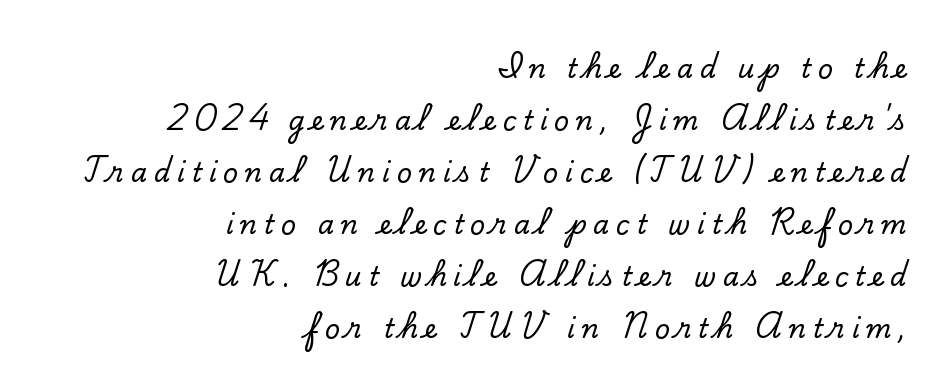
{"underline": "no", "align": "right", "line_spacing": "loose", "line_spacing_ratio": 2.0, "letter_spacing": "wide", "letter_spacing_em": 0.26, "glyph_px": 26}
